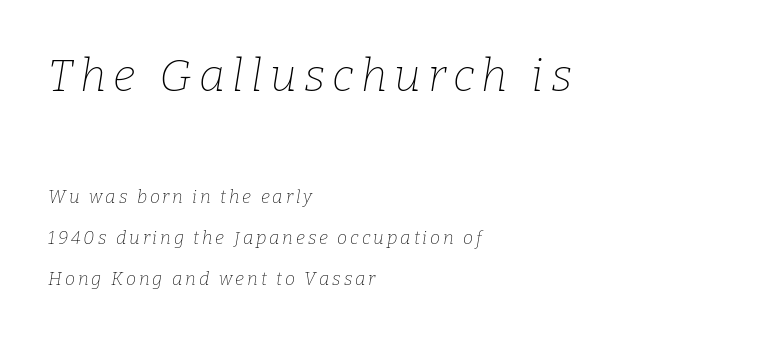
The font family rendered here belongs to the serif group. Words float on clear page, feet unadorned. Think of a printed novel: that variable character pitch is what you see here. Larger block? The one above; the one below is distinctly smaller. Compared with a centered layout, this one pins lines to the left instead. No letter is thick-stroked: the sample isn't bold.
